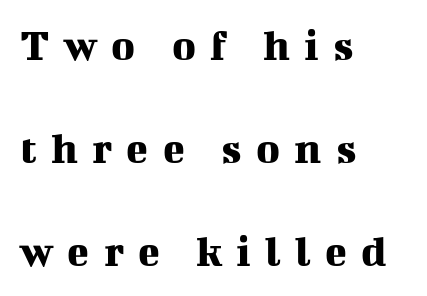
Q: Is the text italic (slanted)? A: No, it is upright.
Q: Is the typeface a serif or a sans-serif typeface? A: Serif.
Q: Is the text underlined? A: No.
Q: How is the paragraph aligned? A: Left-aligned.
Q: Is the spacing between letters normal or unusually wide? A: Unusually wide.
Q: Is the spacing between lines tight, normal or loose? A: Loose.
Q: Width (condensed, normal, or wide)? A: Normal.
Q: Stroke contrast? A: Medium.
Q: x-height? A: Medium.
Q: Monospaced? A: No.
